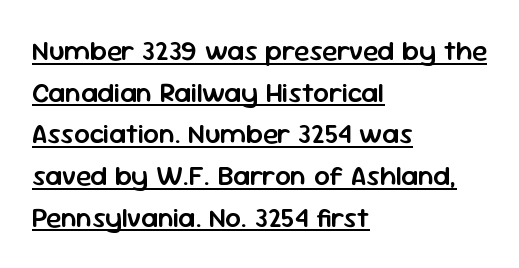
The image shows 28 px semibold sans-serif type, upright; set left-aligned, normal line spacing (1.49x), normal letter spacing, underlined; low stroke contrast and a medium x-height.
